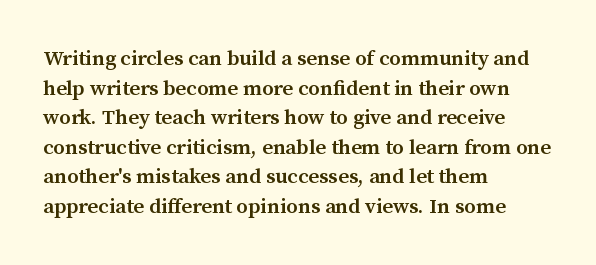
{"italic": "no", "bold": "semi", "underline": "no", "align": "left", "line_spacing": "normal", "line_spacing_ratio": 1.41, "letter_spacing": "normal", "letter_spacing_em": 0.0, "glyph_px": 21}
